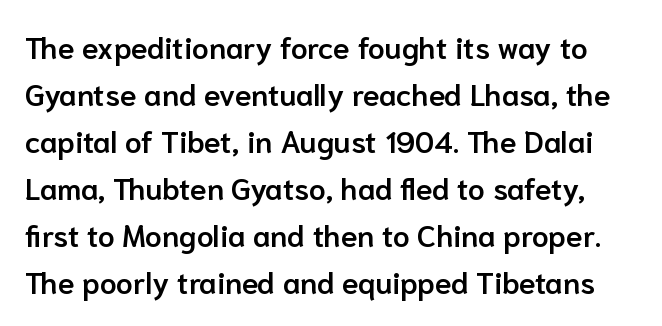
Just letters on the line, the space beneath them empty. In terms of leading, this rendering sits right in the middle. I'd call this a sans setting — the letters go barefoot. These lines were composed using upright roman letters. The letterforms sit shoulder to shoulder at normal distance.
